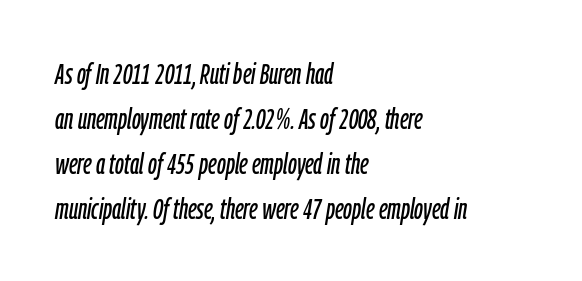
{"italic": "yes", "lean": "right", "slant_degrees": 9, "width": "condensed", "stroke_contrast": "low", "x_height": "medium", "monospaced": "no", "underline": "no", "align": "left", "line_spacing": "normal", "line_spacing_ratio": 1.55, "letter_spacing": "normal", "letter_spacing_em": 0.0, "glyph_px": 29}
